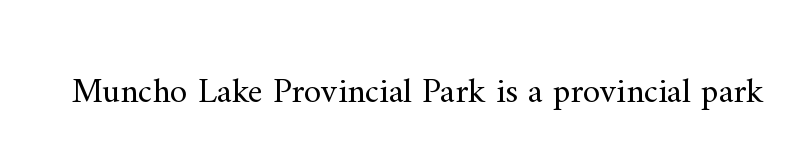
The image shows 35 px regular-weight serif type, upright; set normal letter spacing, not underlined; medium stroke contrast and a small x-height.
